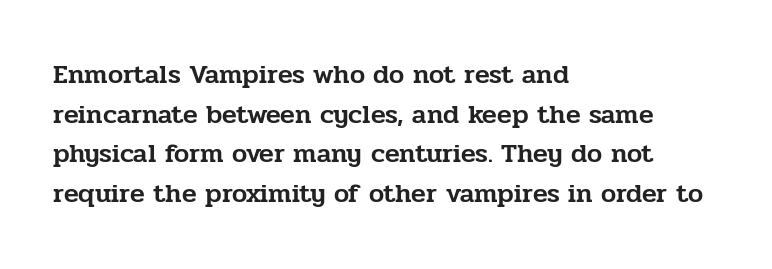
The image shows 27 px text type, upright; set left-aligned, normal line spacing (1.47x), normal letter spacing, not underlined.
